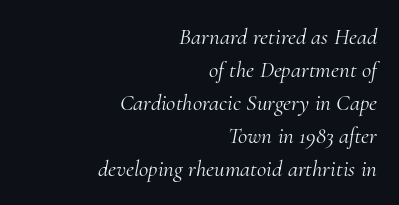
Honestly, there is no underline to notice here at all. Interline gaps are of average width in this sample. The letters sit at their default tracking, neither squeezed nor spread. The rendering anchors every line to the right-hand side.
